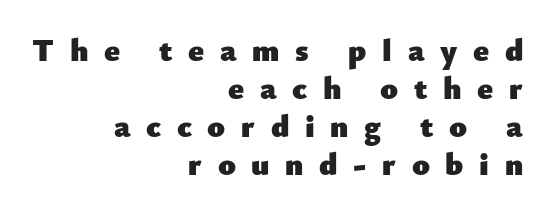
The designer went with a sans here, leaving each stem footless. Looks like regular typesetting: each glyph gets only the width it needs. Beneath every word, the page is bare. A typesetter would mark this as roman, not italic. A dark, heavy texture on the line: the type is bold. Casual observation: everything's shoved over to the right.
